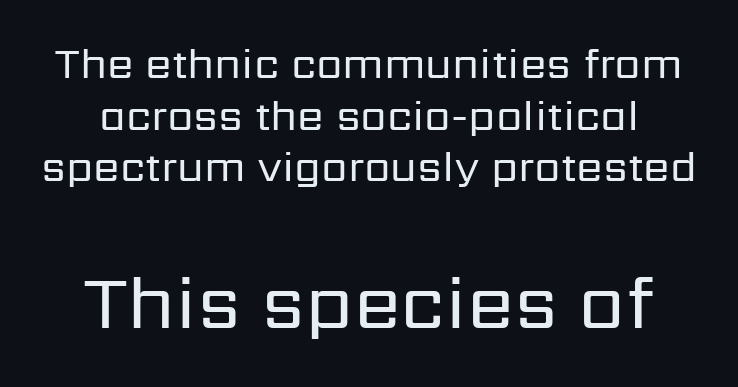
Check the space under the baseline: it is left empty. In this sample the second text group is rendered at the bigger scale. Weight: not bold — regular or lighter. The letters sit at their default tracking, neither squeezed nor spread. Italic: no, the glyphs are upright roman.
